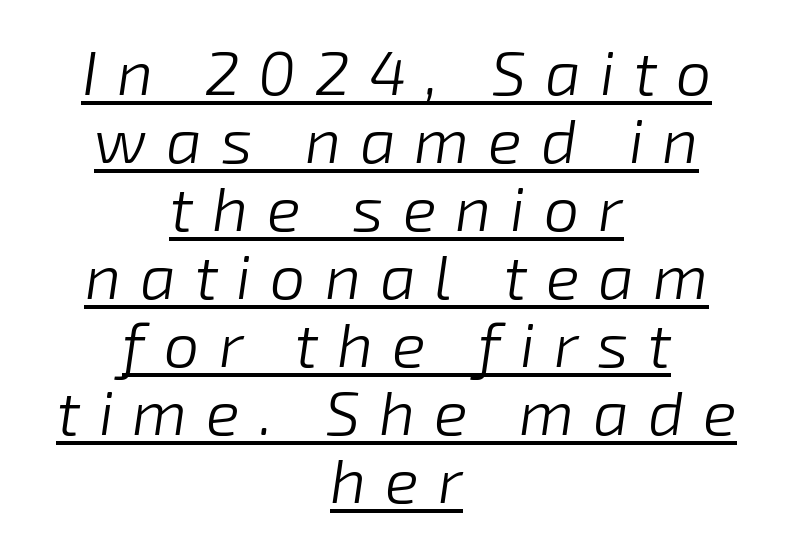
Q: Is the text bold? A: No.
Q: Is the text italic (slanted)? A: Yes, it leans right by about 8 degrees.
Q: Is the text underlined? A: Yes.
Q: How is the paragraph aligned? A: Centered.
Q: Is the spacing between letters normal or unusually wide? A: Unusually wide.
Q: Is the spacing between lines tight, normal or loose? A: Tight.
Q: Width (condensed, normal, or wide)? A: Normal.
Q: Stroke contrast? A: Low.
Q: x-height? A: Medium.
Q: Monospaced? A: No.
